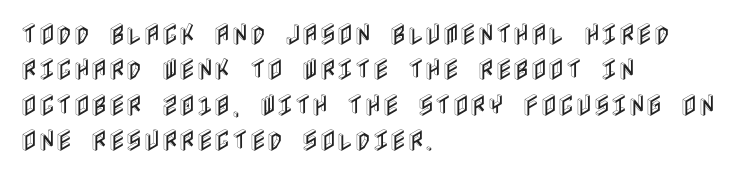
{"italic": "no", "underline": "no", "align": "left", "line_spacing": "normal", "line_spacing_ratio": 1.47, "letter_spacing": "normal", "letter_spacing_em": 0.0, "glyph_px": 24}
